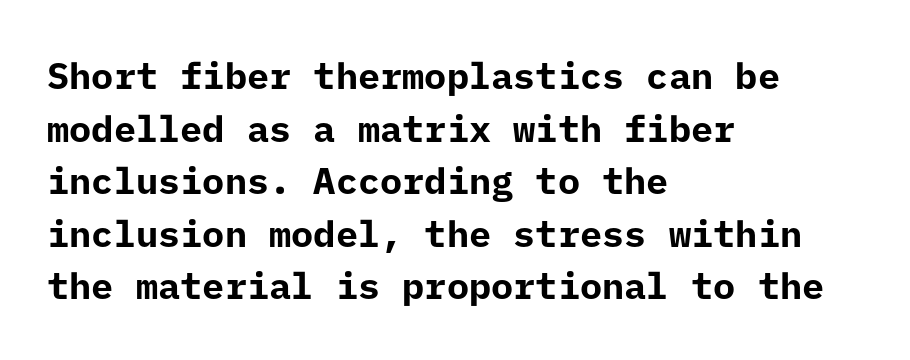
Q: Is the text bold? A: Yes.
Q: Is the text italic (slanted)? A: No, it is upright.
Q: Is the typeface a serif or a sans-serif typeface? A: Sans-serif.
Q: Is the text underlined? A: No.
Q: How is the paragraph aligned? A: Left-aligned.
Q: Is the spacing between letters normal or unusually wide? A: Normal.
Q: Is the spacing between lines tight, normal or loose? A: Normal.
Q: Width (condensed, normal, or wide)? A: Normal.
Q: Stroke contrast? A: Low.
Q: x-height? A: Medium.
